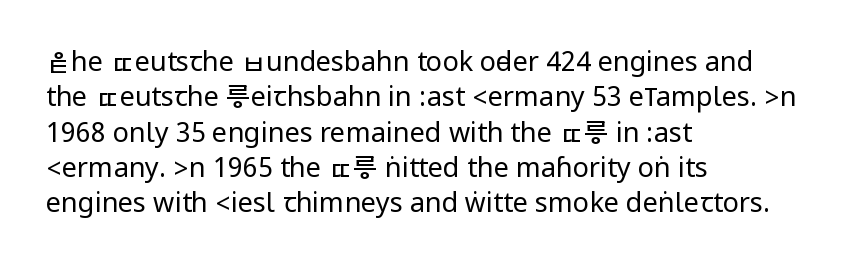
{"italic": "no", "bold": "no", "underline": "no", "align": "left", "line_spacing": "normal", "line_spacing_ratio": 1.31, "letter_spacing": "normal", "letter_spacing_em": 0.0, "glyph_px": 27}
